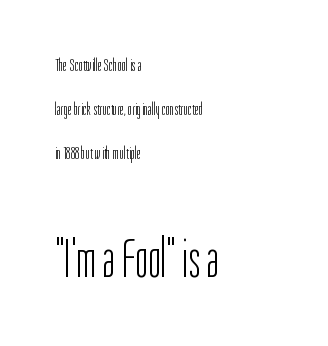
The image shows 54 px light, condensed sans-serif type, upright; set left-aligned, loose line spacing (2.45x), normal letter spacing, not underlined; the second (bottom) block is 3.0x larger; low stroke contrast and a medium x-height.
